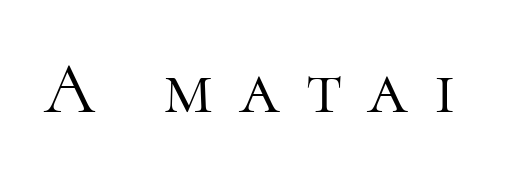
The image shows 73 px light serif type, upright; set unusually wide letter spacing (+0.35 em), not underlined; high stroke contrast and a medium x-height.
